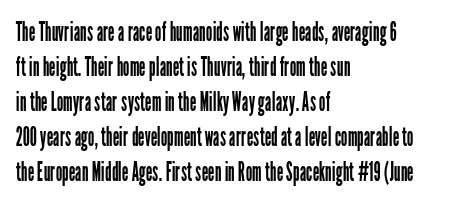
Q: Is the text bold? A: No.
Q: Is the text italic (slanted)? A: No, it is upright.
Q: Is the text underlined? A: No.
Q: How is the paragraph aligned? A: Left-aligned.
Q: Is the spacing between letters normal or unusually wide? A: Normal.
Q: Is the spacing between lines tight, normal or loose? A: Normal.
